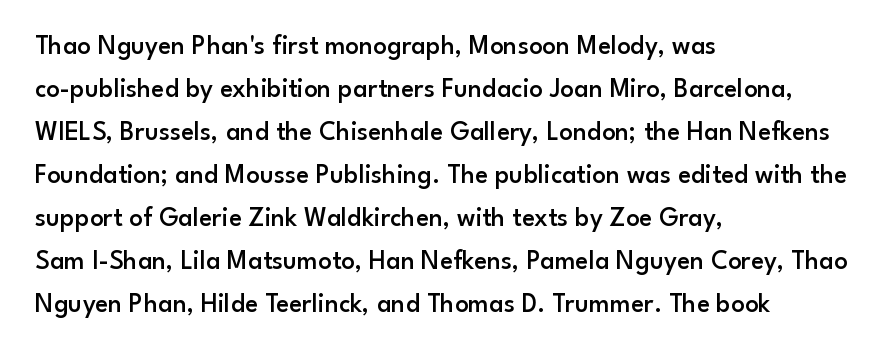
Decoration check: the copy has no underline. A classic flush-left, rag-right setting is used for this passage. Notice how descenders clear the ascenders below comfortably — that's standard leading. Tracking value appears to be zero — textbook default spacing.
